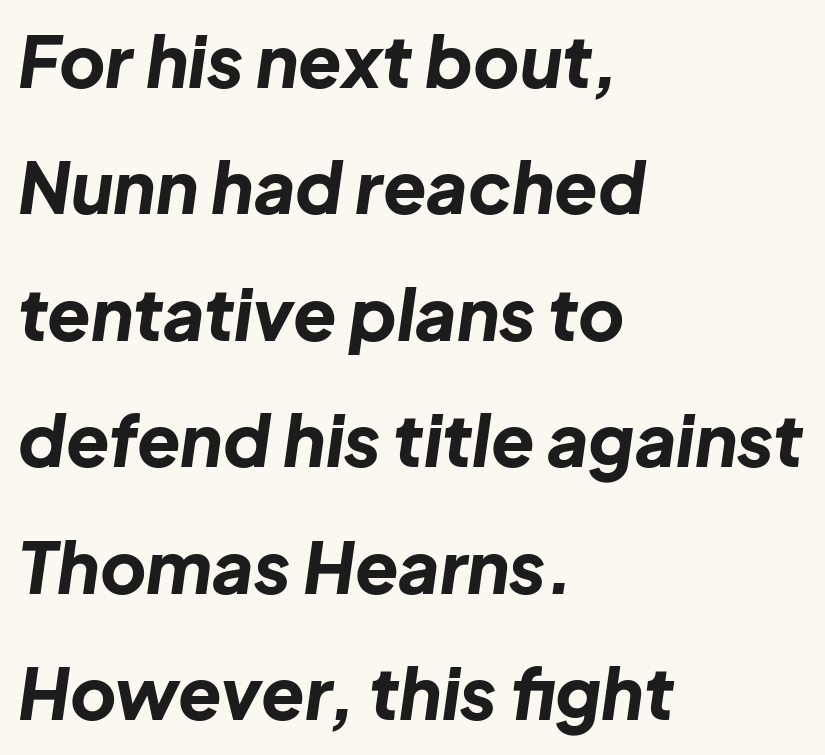
Q: Is the text bold? A: Yes.
Q: Is the text italic (slanted)? A: Yes, it leans right by about 8 degrees.
Q: Is the text underlined? A: No.
Q: How is the paragraph aligned? A: Left-aligned.
Q: Is the spacing between letters normal or unusually wide? A: Normal.
Q: Width (condensed, normal, or wide)? A: Normal.
Q: Stroke contrast? A: Low.
Q: x-height? A: Medium.
Q: Monospaced? A: No.
